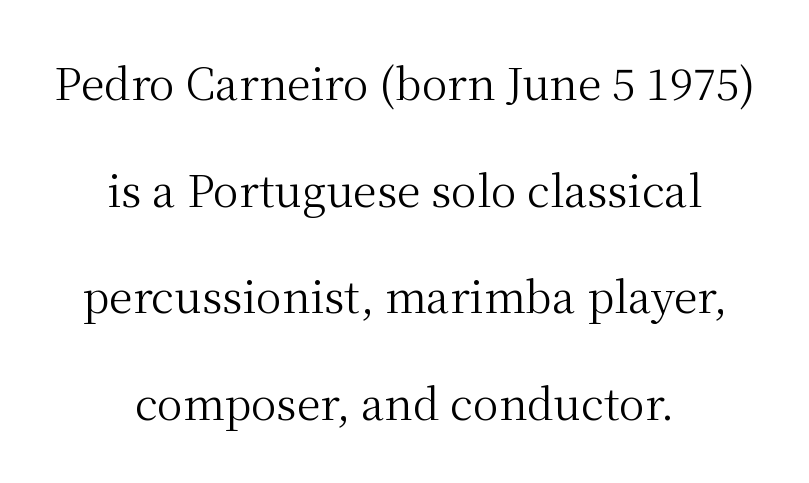
The image shows 43 px regular-weight serif type, upright; set centered, loose line spacing (2.48x), normal letter spacing, not underlined; medium stroke contrast and a medium x-height.
